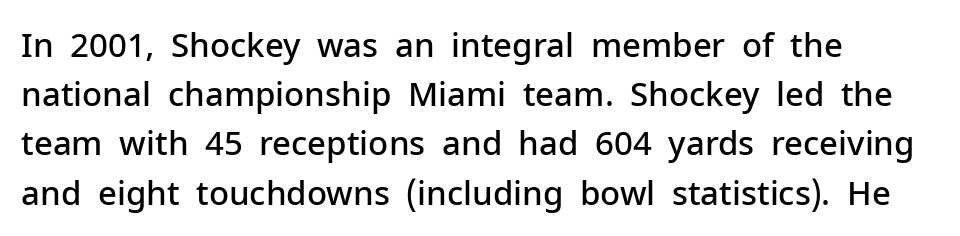
Q: Is the text bold? A: Semi-bold.
Q: Is the text italic (slanted)? A: No, it is upright.
Q: Is the typeface a serif or a sans-serif typeface? A: Sans-serif.
Q: Is the text underlined? A: No.
Q: How is the paragraph aligned? A: Left-aligned.
Q: Is the spacing between letters normal or unusually wide? A: Normal.
Q: Is the spacing between lines tight, normal or loose? A: Normal.
Q: Width (condensed, normal, or wide)? A: Normal.
Q: Stroke contrast? A: Low.
Q: x-height? A: Medium.
Q: Monospaced? A: No.
